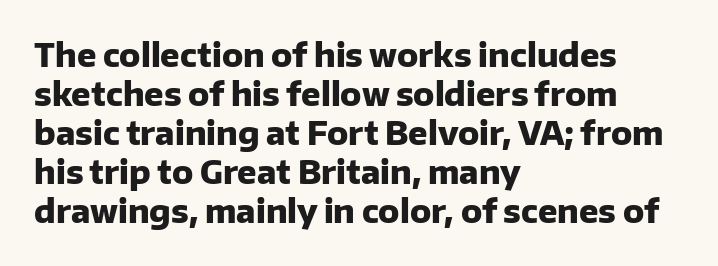
Q: Is the text bold? A: Yes.
Q: Is the text italic (slanted)? A: No, it is upright.
Q: Is the typeface a serif or a sans-serif typeface? A: Sans-serif.
Q: Is the text underlined? A: No.
Q: How is the paragraph aligned? A: Left-aligned.
Q: Is the spacing between letters normal or unusually wide? A: Normal.
Q: Width (condensed, normal, or wide)? A: Normal.
Q: Stroke contrast? A: Low.
Q: x-height? A: Medium.
Q: Monospaced? A: No.
